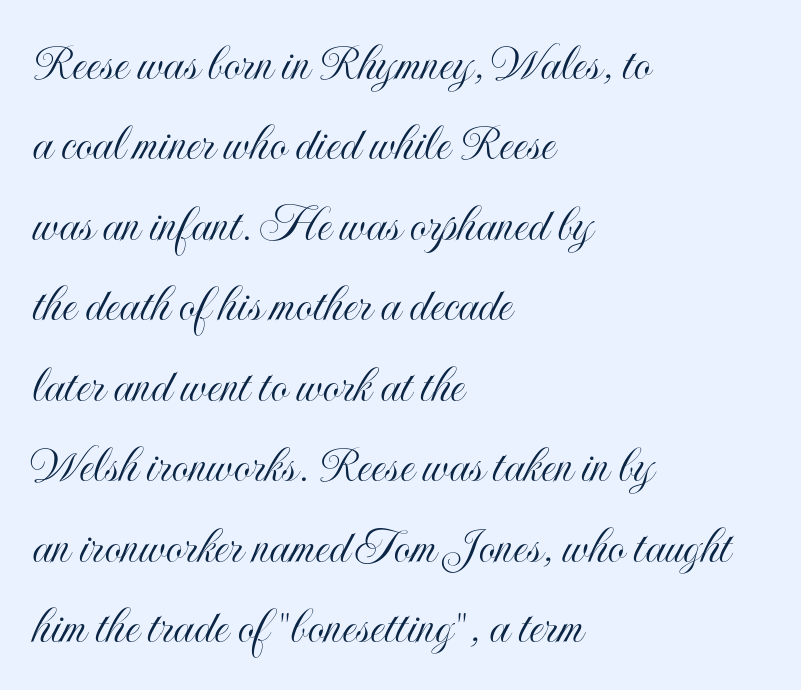
{"width": "condensed", "x_height": "small", "monospaced": "no", "underline": "no", "align": "left", "line_spacing": "normal", "line_spacing_ratio": 1.49, "letter_spacing": "normal", "letter_spacing_em": 0.0, "glyph_px": 54}
